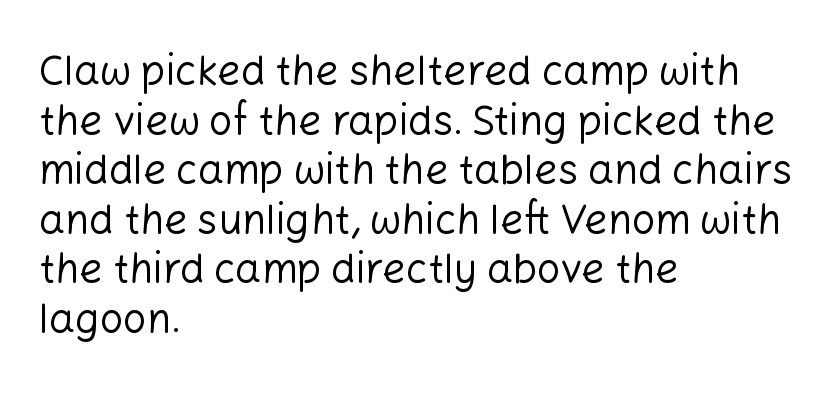
Tall strokes in this sample are plumb rather than angled. Are there feet on the stems? There aren't — it's a sans. The strokes are not fattened; the text isn't bold. The strip under each line holds only bare page. Observe the ordinary spacing: letters are neighbours, not strangers. The face used here is proportionally spaced, like ordinary book or web type.
